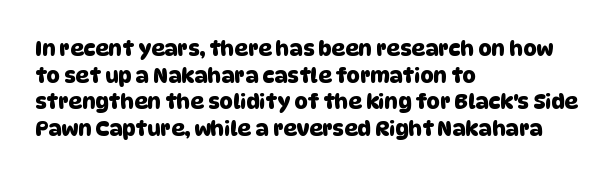
This rendering features lettering with no underline. What's the leading like? Ordinary, nothing unusual. Here the glyphs are tracked normally, forming tight word shapes. Line starts are locked; line ends wander.
